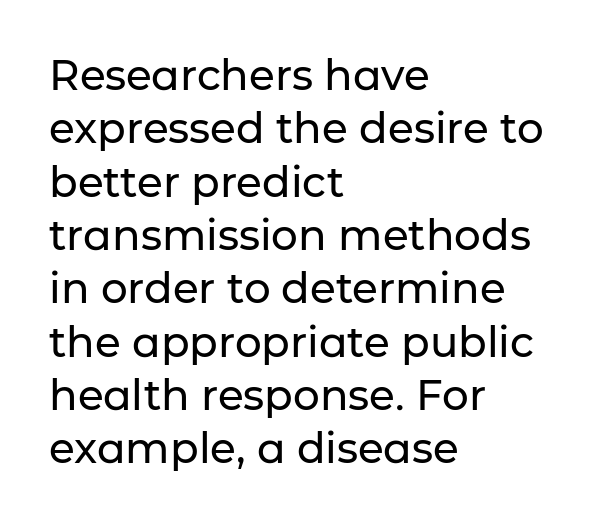
The designer left line spacing at the default. Letter spacing: default. Quick note: underline off. Notice how the stems are strictly vertical — no italics here. The passage shown is typed in a proportional face where columns would drift. The passage shown is typeset with a sans-serif family.
